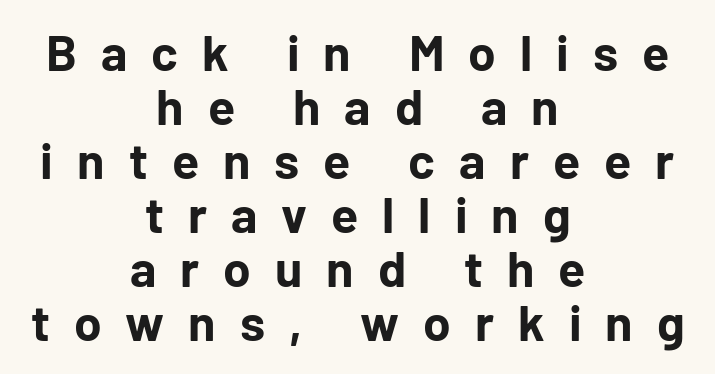
{"serif": "no", "italic": "no", "bold": "yes", "weight": "bold", "width": "normal", "stroke_contrast": "low", "x_height": "medium", "monospaced": "no", "underline": "no", "align": "center", "line_spacing": "tight", "line_spacing_ratio": 1.08, "letter_spacing": "wide", "letter_spacing_em": 0.48, "glyph_px": 50}
